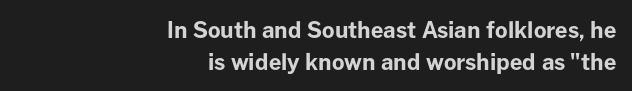
{"italic": "no", "bold": "yes", "underline": "no", "align": "right", "line_spacing": "normal", "line_spacing_ratio": 1.44, "letter_spacing": "normal", "letter_spacing_em": 0.0, "glyph_px": 22}
